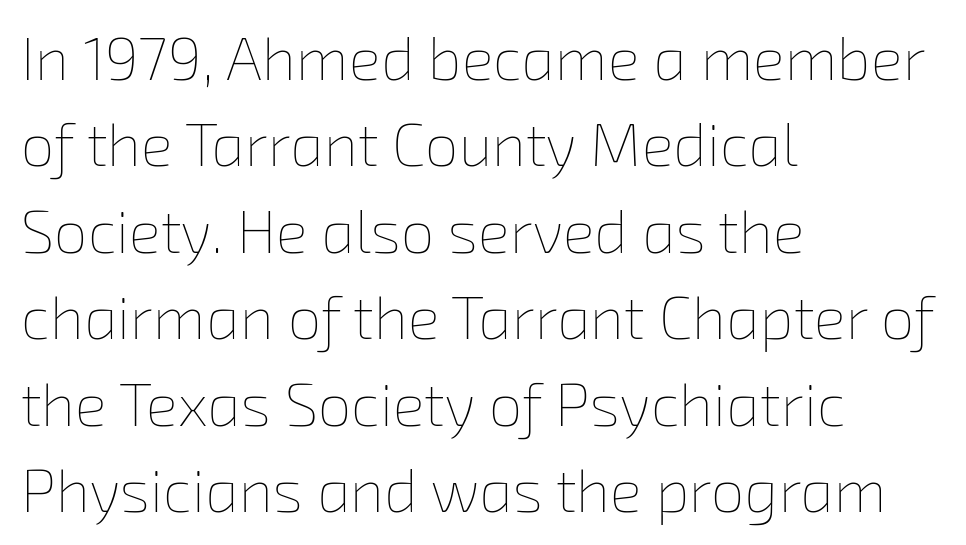
{"bold": "no", "weight": "thin", "width": "normal", "stroke_contrast": "low", "x_height": "medium", "monospaced": "no", "underline": "no", "align": "left", "line_spacing": "normal", "line_spacing_ratio": 1.44, "letter_spacing": "normal", "letter_spacing_em": 0.0, "glyph_px": 60}
